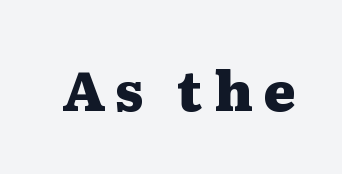
The image shows 55 px heavy, wide serif type, upright; set unusually wide letter spacing (+0.2 em), not underlined; medium stroke contrast and a medium x-height.
